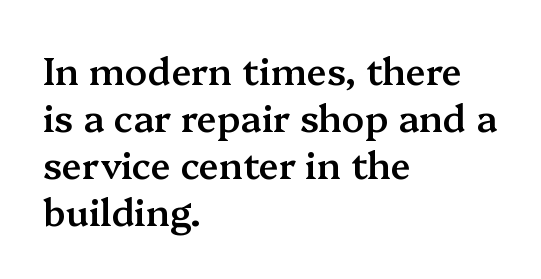
Varying glyph widths throughout — classic text-font behaviour. The space beneath each line is pristine and unruled. The line-height multiplier appears to be the usual default. The font family rendered here belongs to the serif group.
